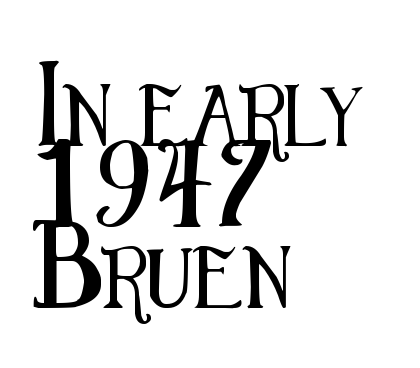
The image shows 61 px condensed type, upright; set left-aligned, normal line spacing (1.33x), normal letter spacing, not underlined; medium stroke contrast and a medium x-height.
